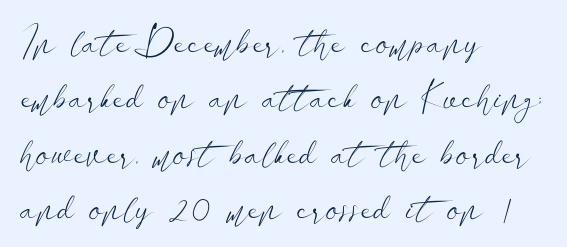
Q: Is the text bold? A: No.
Q: Is the text italic (slanted)? A: Yes.
Q: Is the typeface a serif or a sans-serif typeface? A: Sans-serif.
Q: Is the text underlined? A: No.
Q: How is the paragraph aligned? A: Left-aligned.
Q: Is the spacing between letters normal or unusually wide? A: Normal.
Q: Is the spacing between lines tight, normal or loose? A: Normal.
Q: Width (condensed, normal, or wide)? A: Wide.
Q: Stroke contrast? A: Low.
Q: x-height? A: Small.
Q: Monospaced? A: No.
